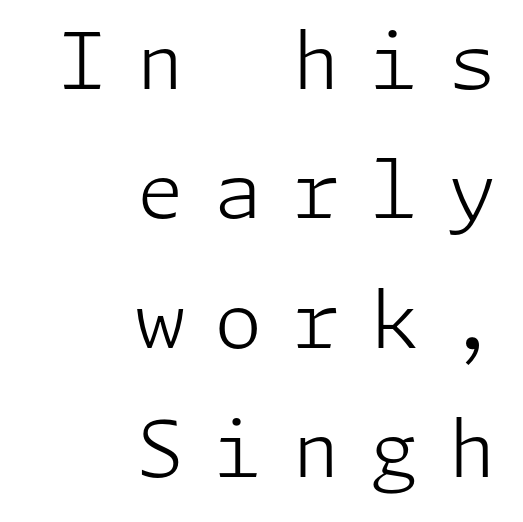
The image shows 78 px light sans-serif type, upright; set right-aligned, normal line spacing (1.66x), unusually wide letter spacing (+0.38 em), not underlined; low stroke contrast and a medium x-height.
